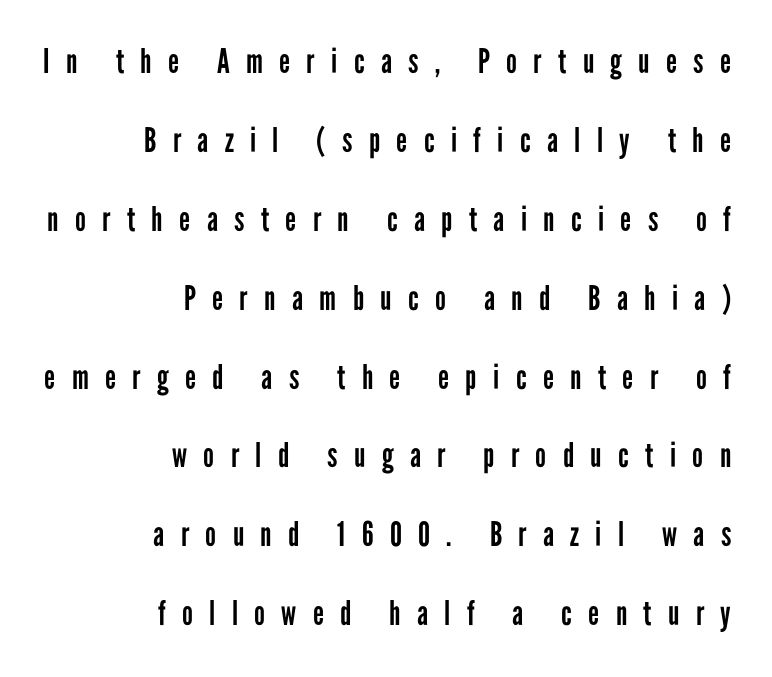
The image shows 34 px regular-weight, condensed sans-serif type, upright; set right-aligned, loose line spacing (2.32x), unusually wide letter spacing (+0.48 em), not underlined; low stroke contrast and a medium x-height.
